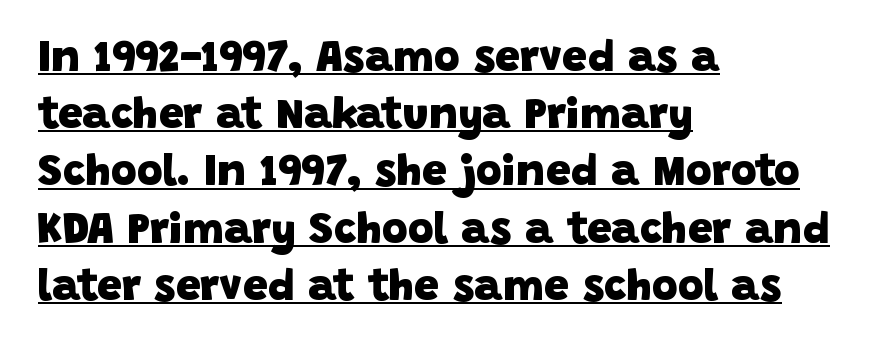
Q: Is the text bold? A: Yes.
Q: Is the typeface a serif or a sans-serif typeface? A: Sans-serif.
Q: Is the text underlined? A: Yes.
Q: How is the paragraph aligned? A: Left-aligned.
Q: Is the spacing between letters normal or unusually wide? A: Normal.
Q: Is the spacing between lines tight, normal or loose? A: Normal.
Q: Width (condensed, normal, or wide)? A: Normal.
Q: Stroke contrast? A: Low.
Q: x-height? A: Large.
Q: Monospaced? A: No.
